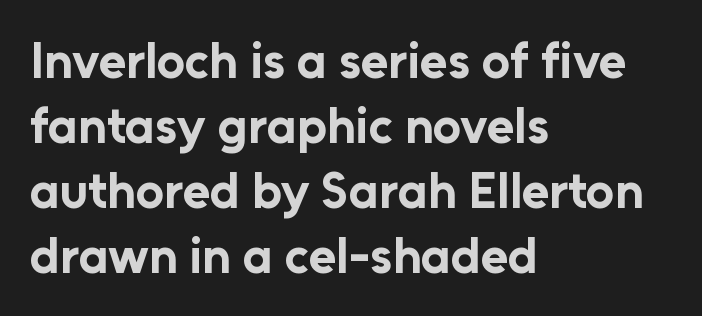
The strip under each line holds only bare page. The passage shown has conventional tracking throughout. Whoever set this chose a conventional vertical rhythm. Proportional: the letters do not fall into vertical columns.
